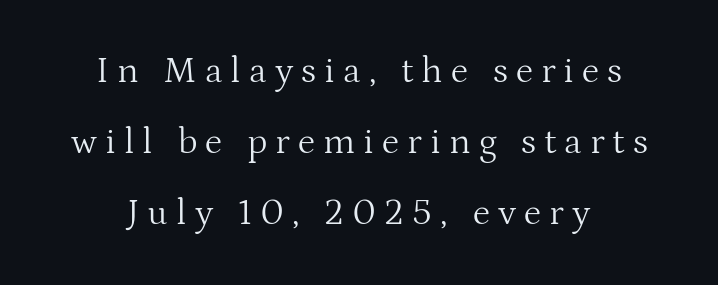
The typeface has the unassuming heft of standard copy or less. Students, note that the glyphs here are deliberately spaced far apart. The rendering uses natural spacing where letterforms have individual widths. The line-height multiplier appears high, well above default.
